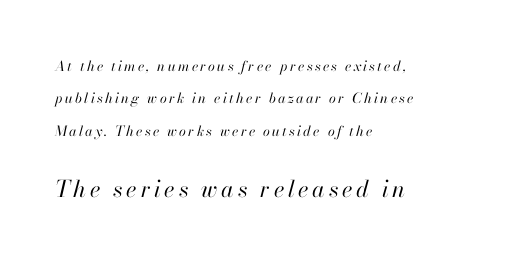
Q: Is the text bold? A: No.
Q: Is the text italic (slanted)? A: Yes, it leans right by about 13 degrees.
Q: Is the text underlined? A: No.
Q: How is the paragraph aligned? A: Left-aligned.
Q: Is the spacing between lines tight, normal or loose? A: Loose.
Q: Which block of text is set in a larger size, the first (top) or the second (bottom)? A: The second (bottom) one.
